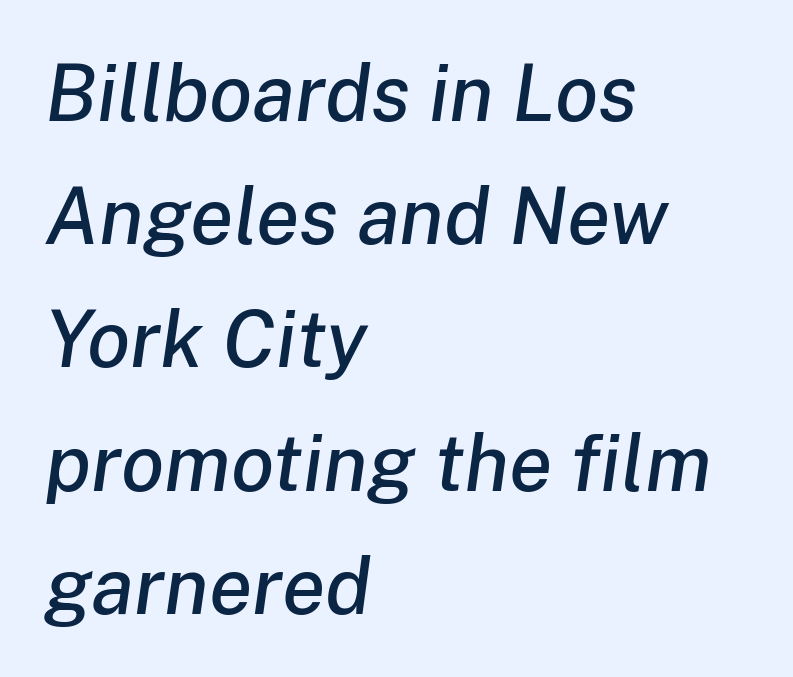
Descender tails drop into unmarked territory. Inter-character spacing is left at the font's built-in metrics. Is this a fixed-width face? No — the glyphs have proportional, varying widths. Does the lettering tilt? It does — this is italic.
